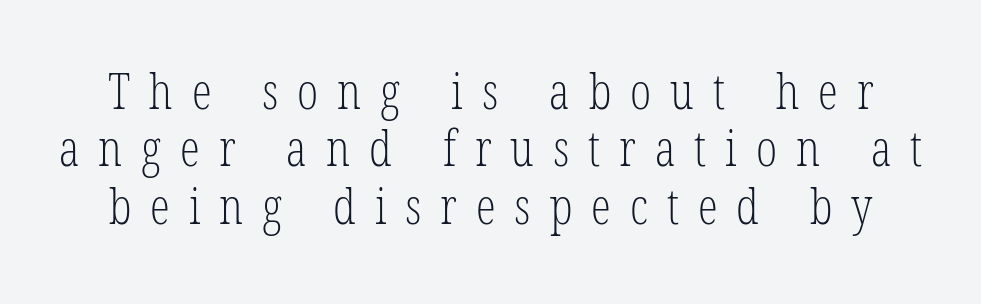
Stroke thickness stays within the range of a standard reading face or lighter. The string is rendered with underlining switched off. The face used here is seriffed, in the tradition of book romans. Rows of type sit shoulder to shoulder in the vertical direction.
